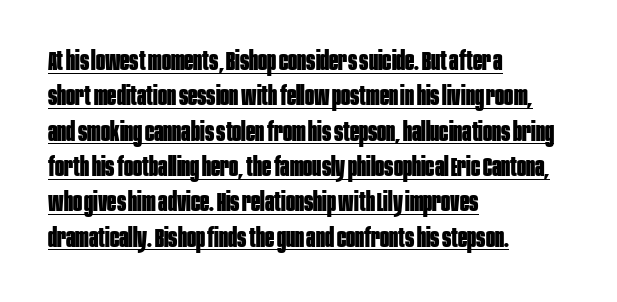
Q: Is the text bold? A: Yes.
Q: Is the text italic (slanted)? A: No, it is upright.
Q: Is the text underlined? A: Yes.
Q: How is the paragraph aligned? A: Left-aligned.
Q: Is the spacing between letters normal or unusually wide? A: Normal.
Q: Is the spacing between lines tight, normal or loose? A: Normal.
